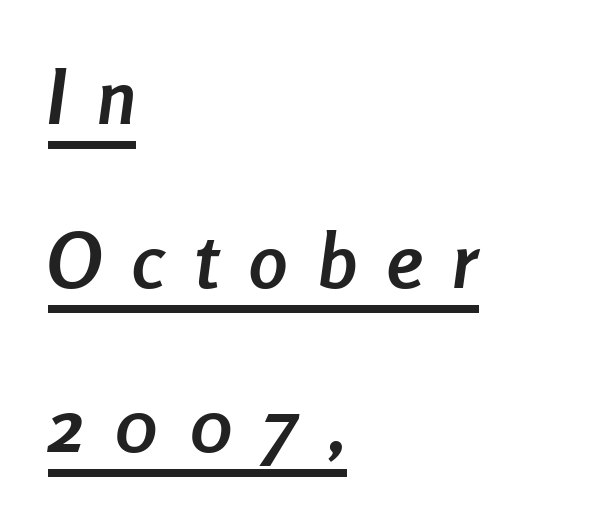
Q: Is the text bold? A: Yes.
Q: Is the text italic (slanted)? A: Yes, it leans right by about 8 degrees.
Q: Is the text underlined? A: Yes.
Q: How is the paragraph aligned? A: Left-aligned.
Q: Is the spacing between letters normal or unusually wide? A: Unusually wide.
Q: Is the spacing between lines tight, normal or loose? A: Loose.
Q: Width (condensed, normal, or wide)? A: Condensed.
Q: Stroke contrast? A: Low.
Q: x-height? A: Medium.
Q: Monospaced? A: No.
